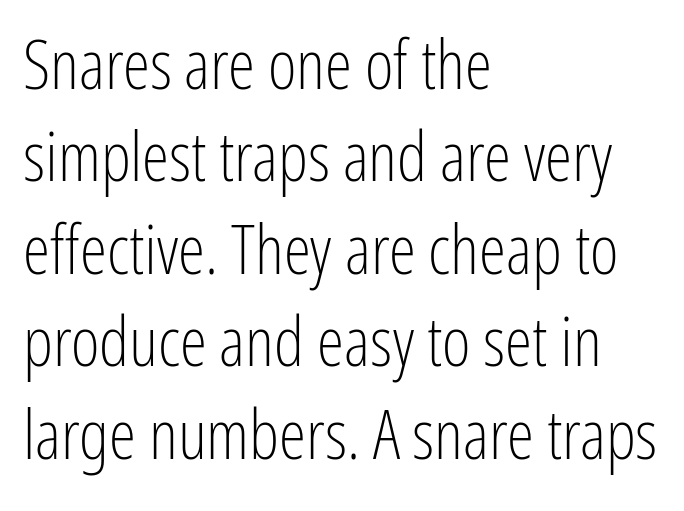
{"serif": "no", "italic": "no", "bold": "no", "weight": "light", "width": "condensed", "stroke_contrast": "low", "x_height": "medium", "monospaced": "no", "underline": "no", "align": "left", "line_spacing": "normal", "line_spacing_ratio": 1.34, "letter_spacing": "normal", "letter_spacing_em": 0.0, "glyph_px": 69}
